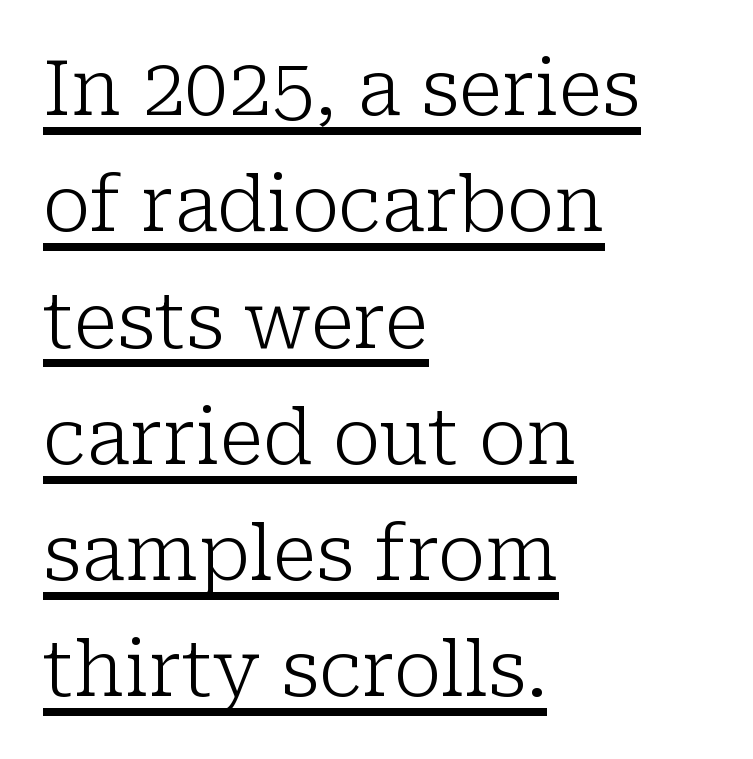
The image shows 77 px light serif type, upright; set left-aligned, normal line spacing (1.51x), normal letter spacing, underlined; low stroke contrast and a medium x-height.
